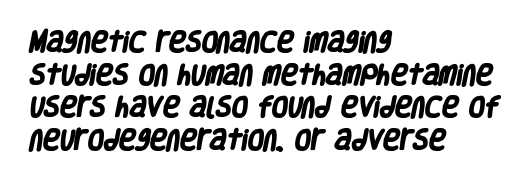
The image shows 23 px bold type; set left-aligned, normal line spacing (1.42x), normal letter spacing, not underlined.
